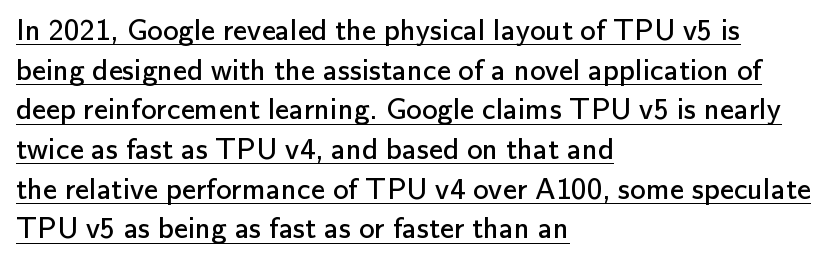
{"serif": "no", "italic": "no", "bold": "no", "weight": "regular", "width": "normal", "stroke_contrast": "low", "x_height": "small", "monospaced": "no", "underline": "yes", "align": "left", "line_spacing": "normal", "line_spacing_ratio": 1.28, "letter_spacing": "normal", "letter_spacing_em": 0.0, "glyph_px": 31}
